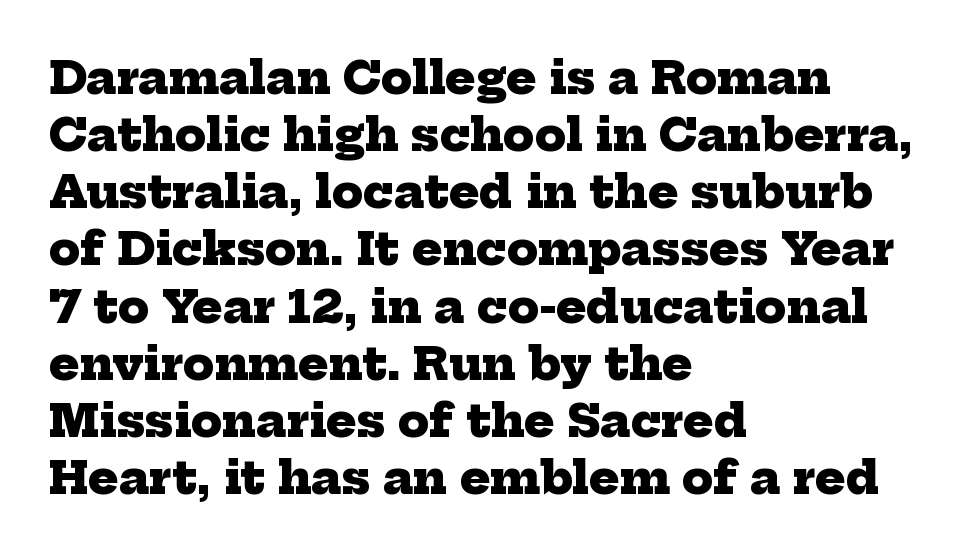
The image shows 45 px heavy serif type; set left-aligned, normal line spacing (1.27x), normal letter spacing, not underlined; low stroke contrast and a medium x-height.
